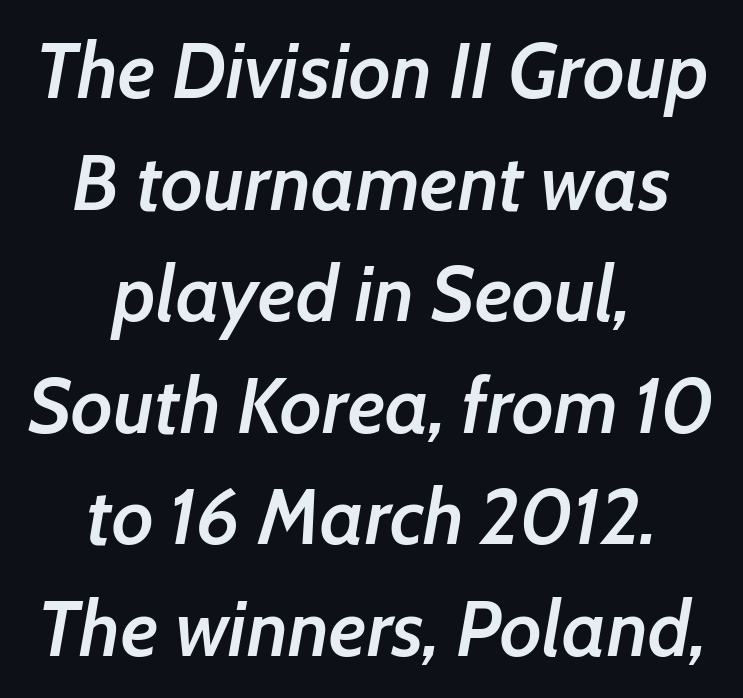
Tracking here is standard; glyphs follow each other at the usual distance. The font is running at a semibold setting, under full bold. Leftover space on each line is divided equally before and after the words. Is this a fixed-width face? No — the glyphs have proportional, varying widths.
